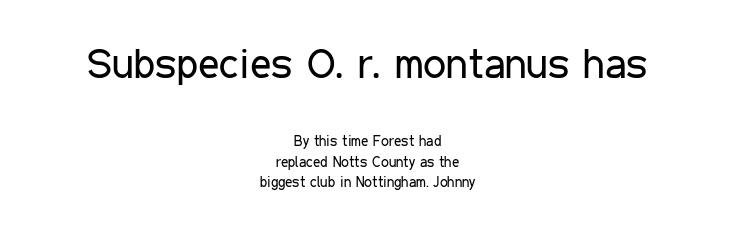
Unmarked baselines from the first word to the last. The more generous point size was reserved for the upper chunk. Ink coverage per letter is moderate at most. Summary of vertical rhythm: regular, with standard interline spacing.
